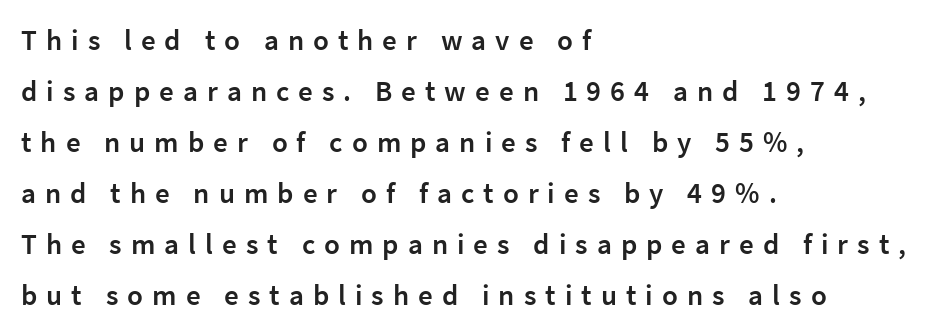
{"serif": "no", "italic": "no", "bold": "semi", "weight": "semibold", "width": "normal", "stroke_contrast": "low", "x_height": "medium", "monospaced": "no", "underline": "no", "align": "left", "line_spacing_ratio": 1.76, "letter_spacing": "wide", "letter_spacing_em": 0.31, "glyph_px": 29}
